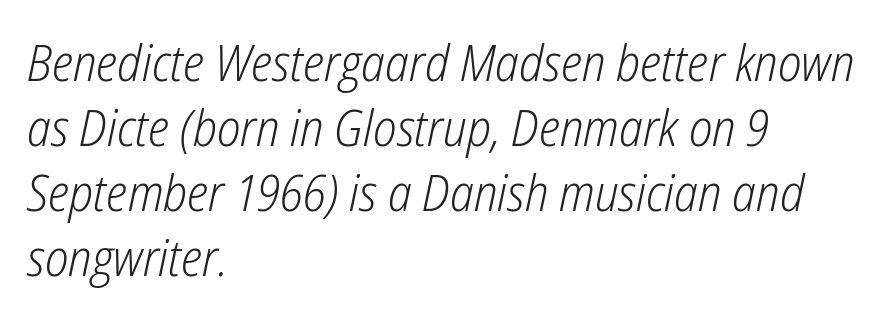
Q: Is the text bold? A: No.
Q: Is the text italic (slanted)? A: Yes, it leans right by about 12 degrees.
Q: Is the text underlined? A: No.
Q: How is the paragraph aligned? A: Left-aligned.
Q: Is the spacing between letters normal or unusually wide? A: Normal.
Q: Is the spacing between lines tight, normal or loose? A: Normal.
Q: Width (condensed, normal, or wide)? A: Condensed.
Q: Stroke contrast? A: Low.
Q: x-height? A: Medium.
Q: Monospaced? A: No.
